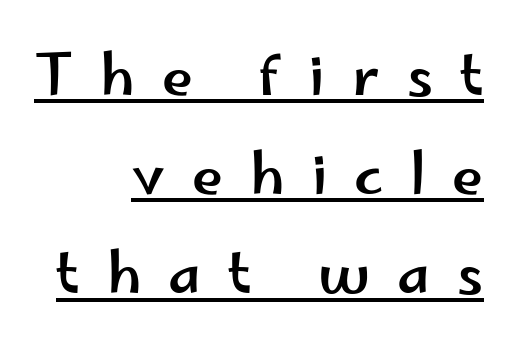
Quick note: underline on. This is roman type, the default non-slanted kind. The paragraph has a hard right edge and a soft left edge. Compared with typical body copy, the letter spacing here is much looser.
